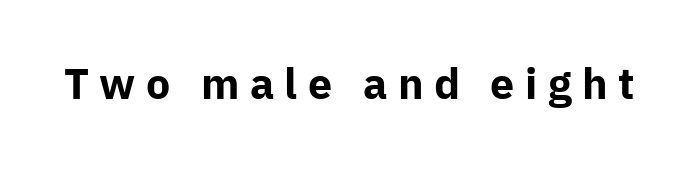
{"serif": "no", "italic": "no", "bold": "yes", "weight": "bold", "width": "normal", "stroke_contrast": "low", "x_height": "medium", "monospaced": "no", "underline": "no", "letter_spacing": "wide", "letter_spacing_em": 0.24, "glyph_px": 43}
